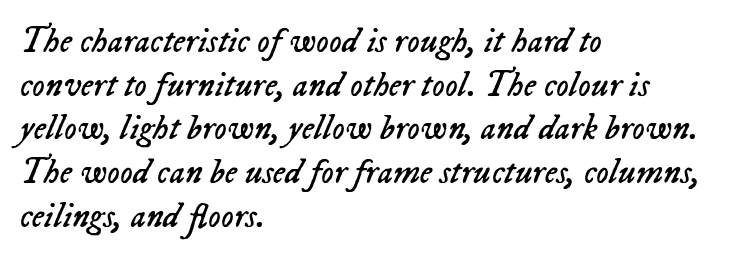
Q: Is the text bold? A: No.
Q: Is the text italic (slanted)? A: Yes, it leans right by about 23 degrees.
Q: Is the text underlined? A: No.
Q: How is the paragraph aligned? A: Left-aligned.
Q: Is the spacing between letters normal or unusually wide? A: Normal.
Q: Is the spacing between lines tight, normal or loose? A: Normal.
Q: Width (condensed, normal, or wide)? A: Normal.
Q: Stroke contrast? A: Low.
Q: x-height? A: Medium.
Q: Monospaced? A: No.
